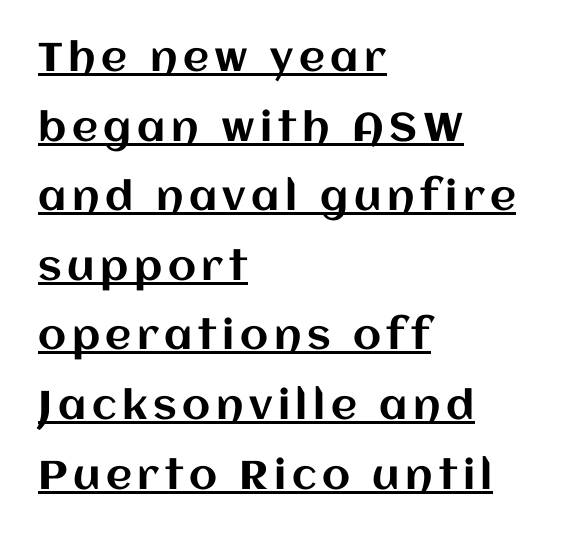
The type sits square on the baseline with zero lean. Character widths vary here, with narrow letters taking less room than wide ones. This is underlined copy, the kind a proofreader might mark for attention. These lines are set flush left with a ragged right edge.
